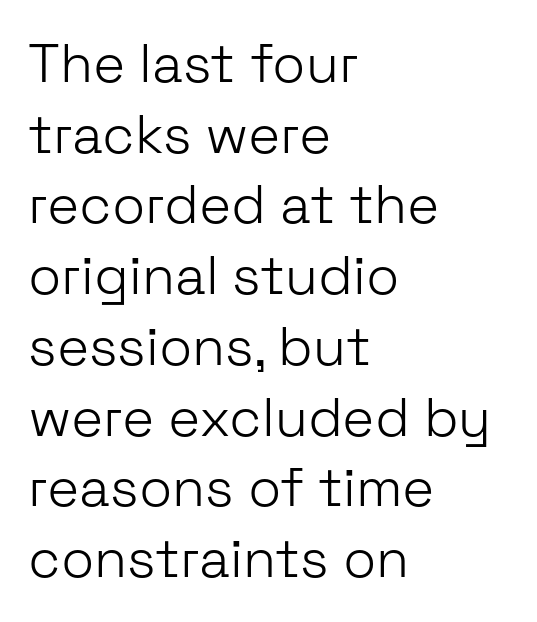
Is the letter spacing exaggerated? No — it looks like the ordinary default. Nothing heavy about these letters — not bold at all. The glyphs in this specimen are sans serif. A normal amount of white space separates one row of letters from the next.
